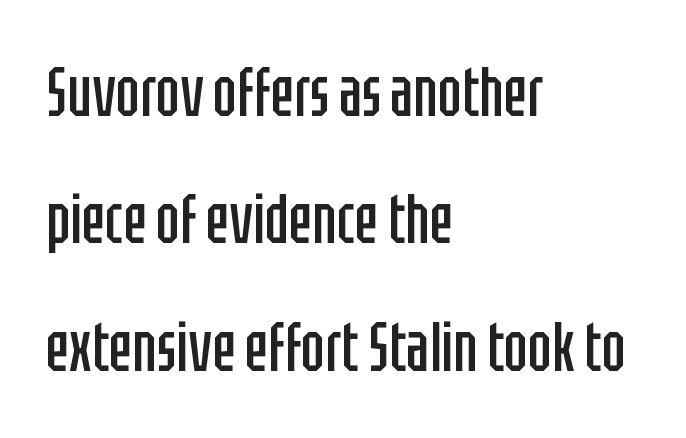
{"serif": "no", "italic": "no", "bold": "no", "weight": "regular", "width": "condensed", "stroke_contrast": "low", "x_height": "large", "monospaced": "no", "underline": "no", "align": "left", "line_spacing_ratio": 1.82, "letter_spacing": "normal", "letter_spacing_em": 0.0, "glyph_px": 70}
